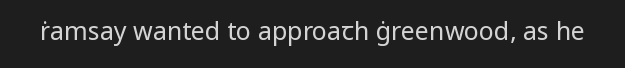
Q: Is the text bold? A: No.
Q: Is the text italic (slanted)? A: No, it is upright.
Q: Is the text underlined? A: No.
Q: Is the spacing between letters normal or unusually wide? A: Normal.
